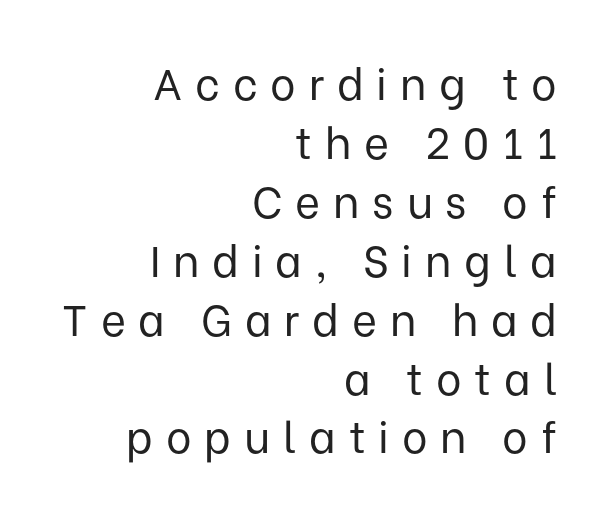
Q: Is the text bold? A: No.
Q: Is the text italic (slanted)? A: No, it is upright.
Q: Is the typeface a serif or a sans-serif typeface? A: Sans-serif.
Q: Is the text underlined? A: No.
Q: How is the paragraph aligned? A: Right-aligned.
Q: Is the spacing between letters normal or unusually wide? A: Unusually wide.
Q: Is the spacing between lines tight, normal or loose? A: Normal.
Q: Width (condensed, normal, or wide)? A: Normal.
Q: Stroke contrast? A: Low.
Q: x-height? A: Medium.
Q: Monospaced? A: No.
